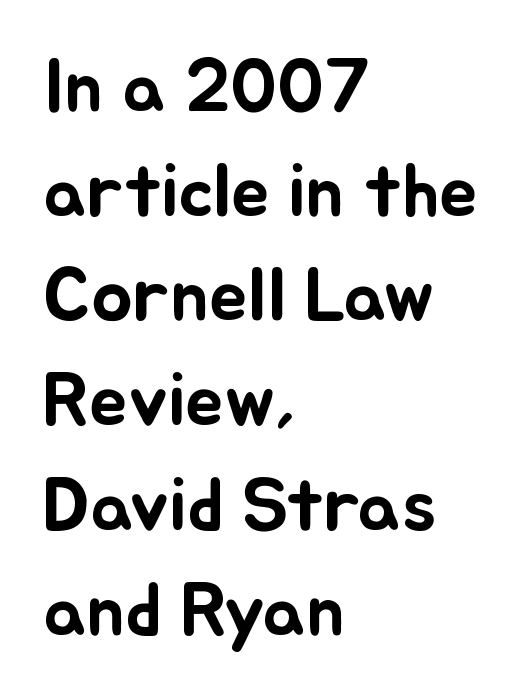
{"italic": "no", "width": "normal", "stroke_contrast": "low", "x_height": "small", "monospaced": "no", "underline": "no", "align": "left", "line_spacing": "normal", "line_spacing_ratio": 1.36, "letter_spacing": "normal", "letter_spacing_em": 0.0, "glyph_px": 77}
